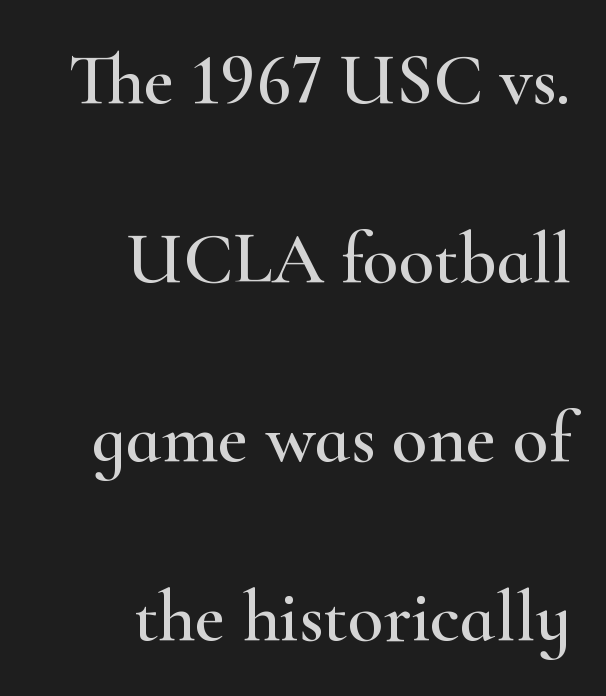
Spacing verdict: proportional, widths tailored to each character. Underline: absent. Is this a sans? No — the strokes have serifs. Do the letters lean? They stand straight. The lines are spread far apart with generous leading. The gaps between neighbouring characters are ordinary and unremarkable.
